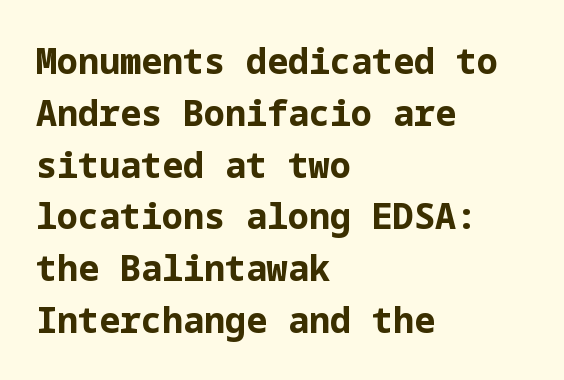
Font category for this specimen: sans-serif. Look at the tracking — it's just the regular setting, nothing added. Rows of type keep a routine distance in the vertical direction. Unlike italic type, these characters show no tilt at all. Only glyphs here, with clear space below each row.
